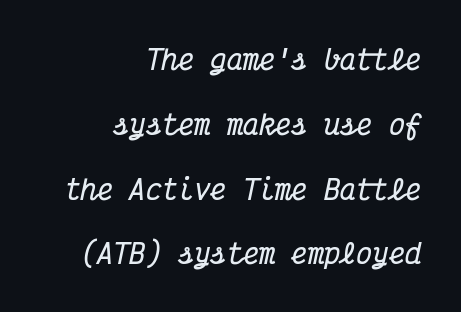
The image shows 27 px bold type, italic (leaning right); set right-aligned, loose line spacing (2.4x), normal letter spacing, not underlined.
